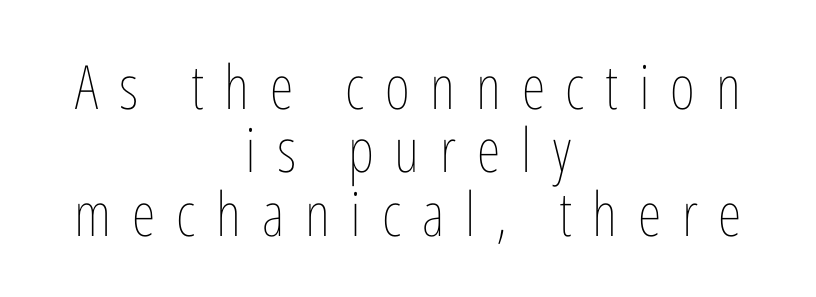
The designer dialed line spacing down below the default. Note the varied advance widths — an 'i' is clearly narrower than an 'm'. Compared with a flush-left layout, this one balances lines on the center instead. The strokes are not fattened; the text isn't bold. Words float on clear page, feet unadorned.
